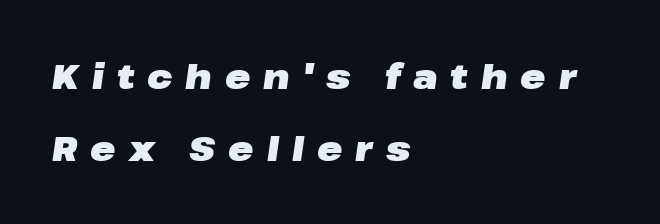
Q: Is the text bold? A: Yes.
Q: Is the text italic (slanted)? A: Yes, it leans right by about 8 degrees.
Q: Is the text underlined? A: No.
Q: How is the paragraph aligned? A: Left-aligned.
Q: Is the spacing between letters normal or unusually wide? A: Unusually wide.
Q: Is the spacing between lines tight, normal or loose? A: Loose.
Q: Width (condensed, normal, or wide)? A: Wide.
Q: Stroke contrast? A: Low.
Q: x-height? A: Medium.
Q: Monospaced? A: No.
